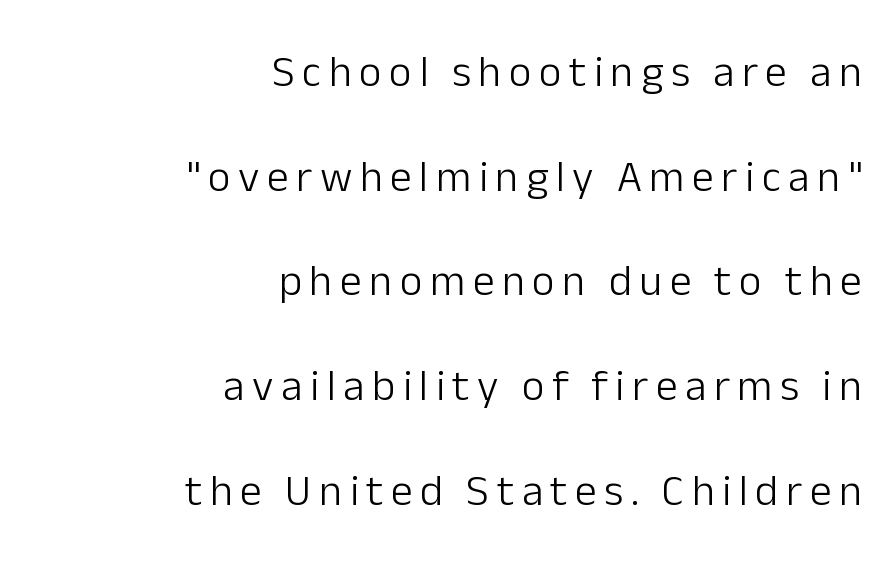
The image shows 44 px light sans-serif type, upright; set right-aligned, loose line spacing (2.38x), not underlined; low stroke contrast and a medium x-height.
